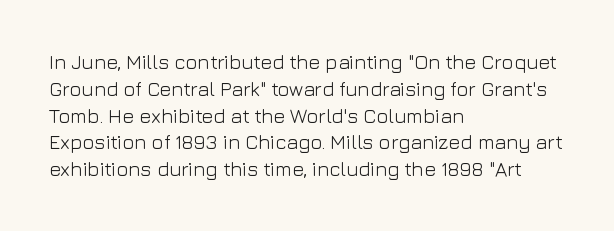
The image shows 20 px text type, upright; set left-aligned, normal line spacing (1.34x), normal letter spacing, not underlined.
